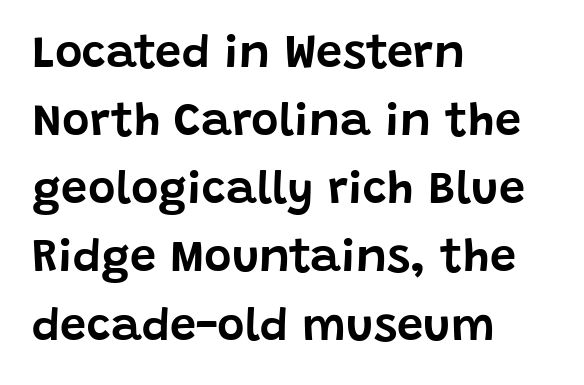
{"serif": "no", "italic": "no", "width": "normal", "stroke_contrast": "low", "x_height": "large", "monospaced": "no", "underline": "no", "align": "left", "line_spacing": "normal", "line_spacing_ratio": 1.45, "letter_spacing": "normal", "letter_spacing_em": 0.0, "glyph_px": 47}
